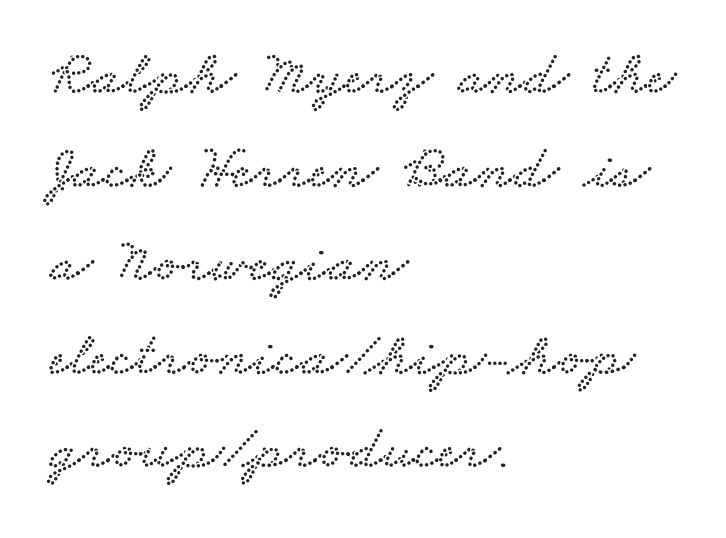
Q: Is the typeface a serif or a sans-serif typeface? A: Serif.
Q: Is the text underlined? A: No.
Q: How is the paragraph aligned? A: Left-aligned.
Q: Is the spacing between letters normal or unusually wide? A: Normal.
Q: Is the spacing between lines tight, normal or loose? A: Normal.
Q: Width (condensed, normal, or wide)? A: Wide.
Q: Stroke contrast? A: Low.
Q: x-height? A: Small.
Q: Monospaced? A: No.
